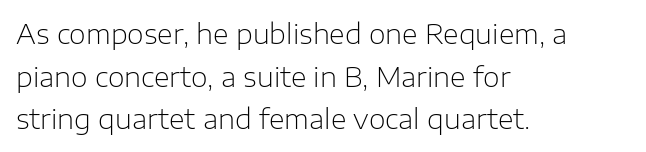
The image shows 27 px text type, upright; set left-aligned, normal line spacing (1.58x), normal letter spacing, not underlined.
